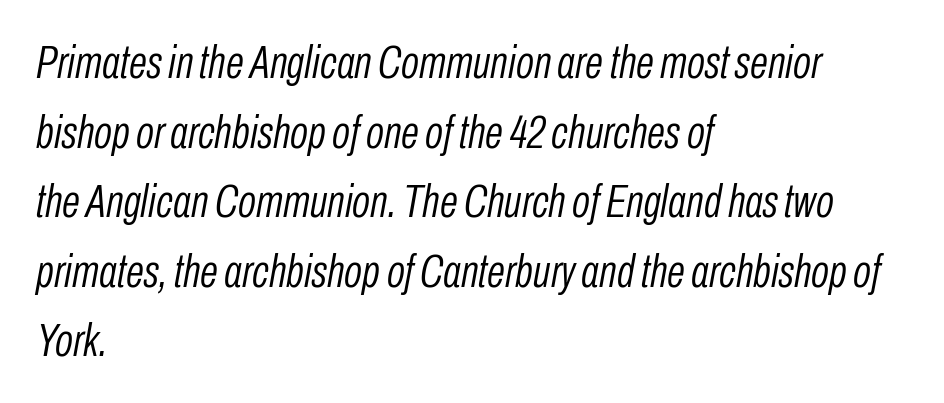
The line texture is even and compact thanks to regular tracking. These lines stack with their left ends in a neat column. The axis of the letterforms is tilted away from vertical. Ink coverage per letter is moderate at most. The passage shown is typed in a proportional face where columns would drift. This block has exactly the height ordinary leading produces.
